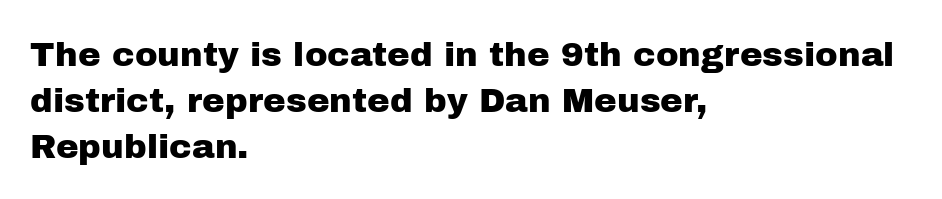
The image shows 34 px sans-serif type, upright; set left-aligned, normal line spacing (1.35x), normal letter spacing, not underlined; low stroke contrast and a medium x-height.
